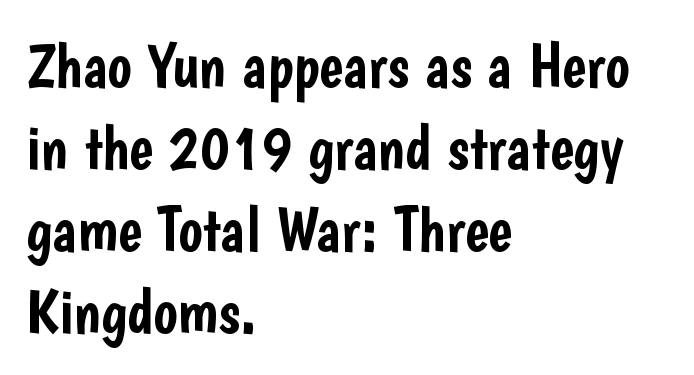
{"serif": "no", "italic": "no", "width": "condensed", "stroke_contrast": "low", "x_height": "medium", "monospaced": "no", "underline": "no", "align": "left", "line_spacing": "normal", "line_spacing_ratio": 1.28, "letter_spacing": "normal", "letter_spacing_em": 0.0, "glyph_px": 64}
